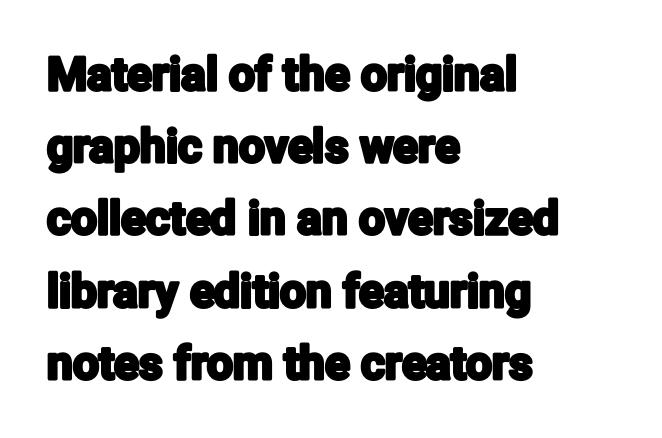
The image shows 46 px condensed sans-serif type, upright; set left-aligned, normal line spacing (1.57x), normal letter spacing, not underlined; low stroke contrast and a medium x-height.
